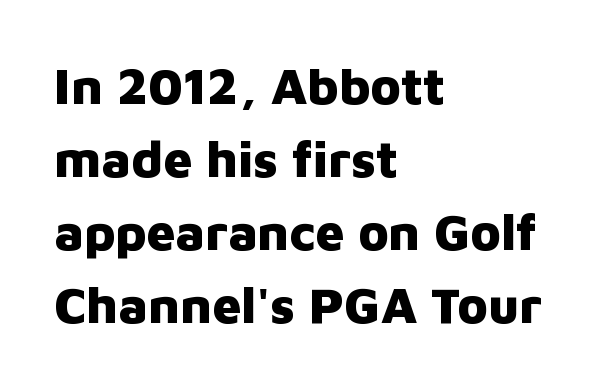
Q: Is the text bold? A: Yes.
Q: Is the text italic (slanted)? A: No, it is upright.
Q: Is the typeface a serif or a sans-serif typeface? A: Sans-serif.
Q: Is the text underlined? A: No.
Q: How is the paragraph aligned? A: Left-aligned.
Q: Is the spacing between letters normal or unusually wide? A: Normal.
Q: Is the spacing between lines tight, normal or loose? A: Normal.
Q: Width (condensed, normal, or wide)? A: Normal.
Q: Stroke contrast? A: Low.
Q: x-height? A: Medium.
Q: Monospaced? A: No.
